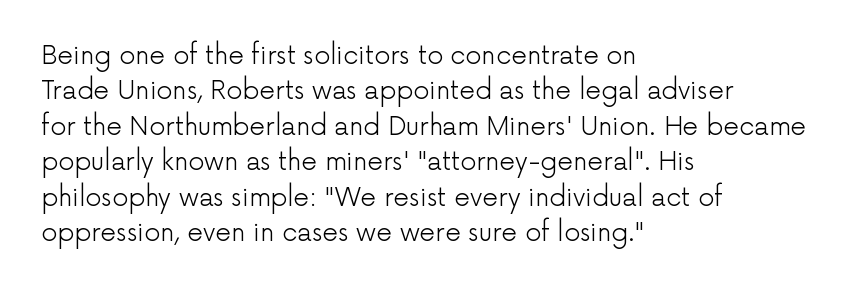
Plain, unruled lines of type. Is the type heavy? It reads as light-to-regular instead. Interline gaps are of average width in this sample. In terms of posture, this sample is upright. These lines are set flush left with a ragged right edge. Nothing unusual about the tracking: characters are spaced as the font intends.
